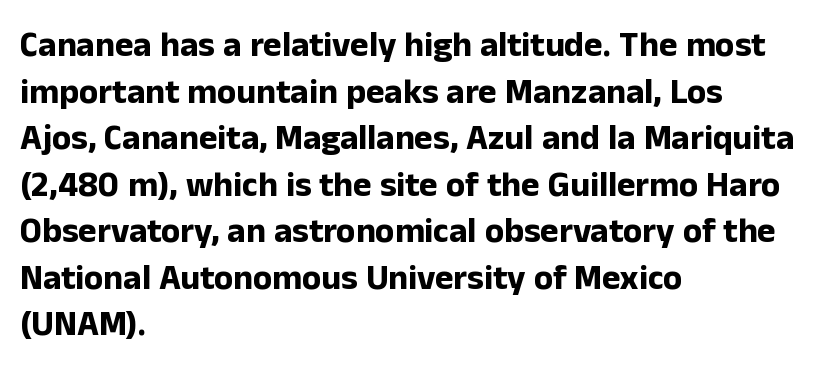
Q: Is the text bold? A: Yes.
Q: Is the text italic (slanted)? A: No, it is upright.
Q: Is the typeface a serif or a sans-serif typeface? A: Sans-serif.
Q: Is the text underlined? A: No.
Q: How is the paragraph aligned? A: Left-aligned.
Q: Is the spacing between letters normal or unusually wide? A: Normal.
Q: Is the spacing between lines tight, normal or loose? A: Normal.
Q: Width (condensed, normal, or wide)? A: Normal.
Q: Stroke contrast? A: Low.
Q: x-height? A: Medium.
Q: Monospaced? A: No.
